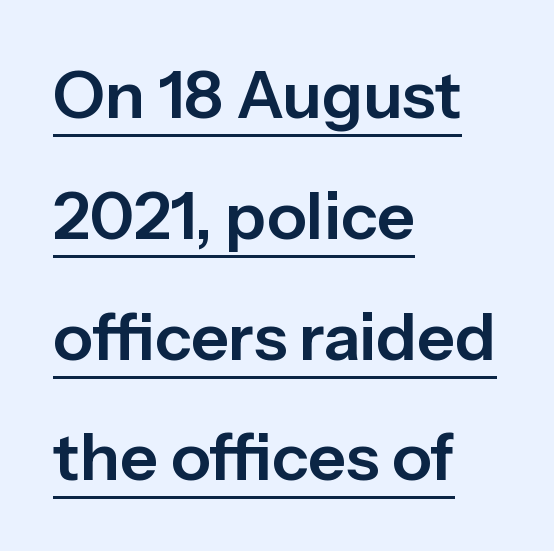
The image shows 66 px sans-serif type, upright; set left-aligned, line spacing 1.83x, normal letter spacing, underlined; low stroke contrast and a medium x-height.
